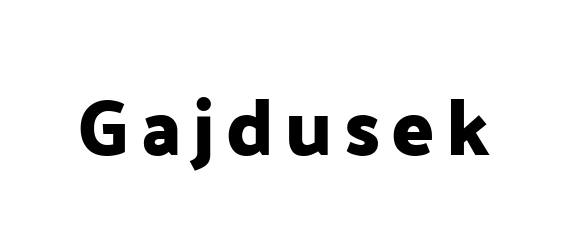
The image shows 79 px sans-serif type, upright; set not underlined; low stroke contrast and a medium x-height.
